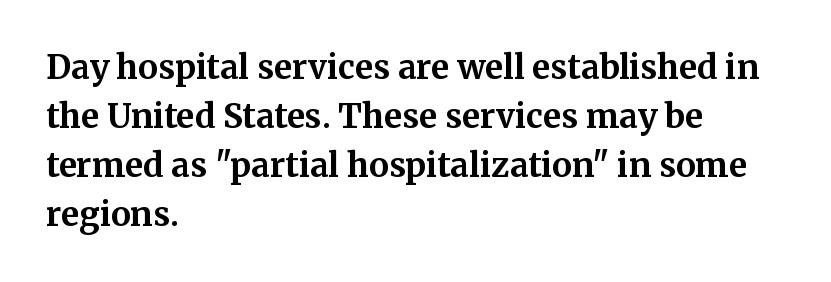
{"serif": "yes", "italic": "no", "bold": "yes", "weight": "bold", "width": "normal", "stroke_contrast": "medium", "x_height": "medium", "monospaced": "no", "underline": "no", "align": "left", "line_spacing": "normal", "line_spacing_ratio": 1.48, "letter_spacing": "normal", "letter_spacing_em": 0.0, "glyph_px": 33}
